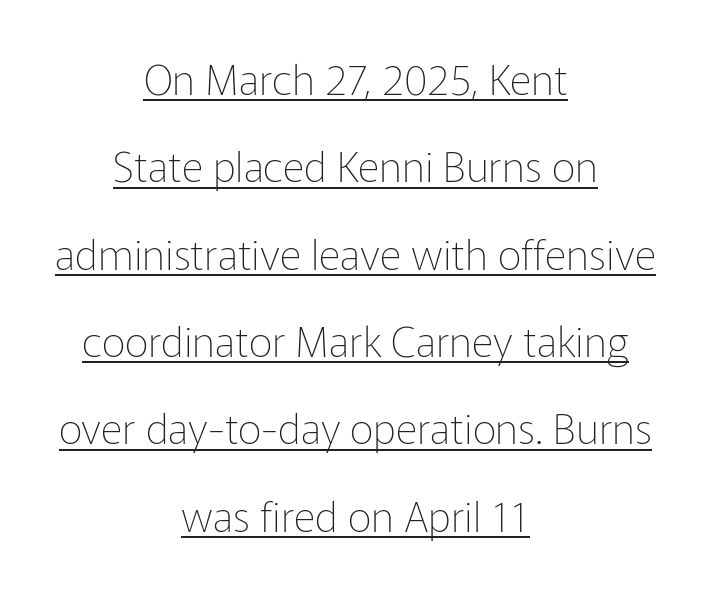
Q: Is the text bold? A: No.
Q: Is the text italic (slanted)? A: No, it is upright.
Q: Is the typeface a serif or a sans-serif typeface? A: Sans-serif.
Q: Is the text underlined? A: Yes.
Q: How is the paragraph aligned? A: Centered.
Q: Is the spacing between letters normal or unusually wide? A: Normal.
Q: Is the spacing between lines tight, normal or loose? A: Loose.
Q: Width (condensed, normal, or wide)? A: Normal.
Q: Stroke contrast? A: Low.
Q: x-height? A: Medium.
Q: Monospaced? A: No.
